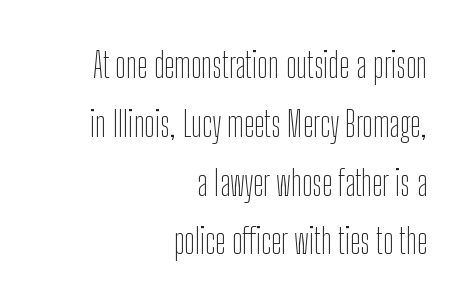
Q: Is the text bold? A: No.
Q: Is the text italic (slanted)? A: No, it is upright.
Q: Is the typeface a serif or a sans-serif typeface? A: Sans-serif.
Q: Is the text underlined? A: No.
Q: How is the paragraph aligned? A: Right-aligned.
Q: Is the spacing between letters normal or unusually wide? A: Normal.
Q: Is the spacing between lines tight, normal or loose? A: Normal.
Q: Width (condensed, normal, or wide)? A: Condensed.
Q: Stroke contrast? A: Low.
Q: x-height? A: Medium.
Q: Monospaced? A: No.
